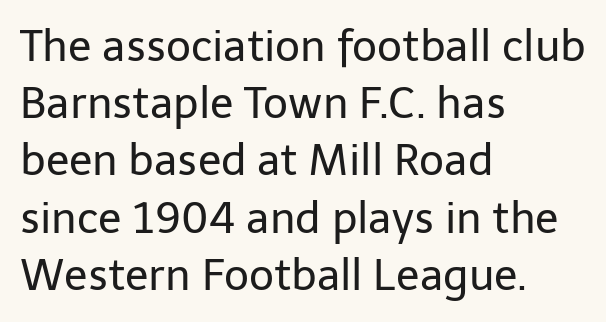
Nothing heavy about these letters — not bold at all. Honestly, there is no underline to notice here at all. Is there any slant? The stems are plumb. Look at the tracking — it's just the regular setting, nothing added. The rag falls on the right side of this text block.
